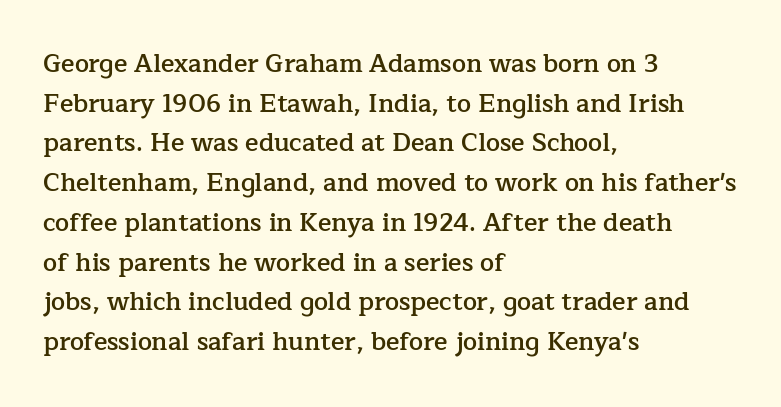
Q: Is the text bold? A: Semi-bold.
Q: Is the text italic (slanted)? A: No, it is upright.
Q: Is the text underlined? A: No.
Q: How is the paragraph aligned? A: Left-aligned.
Q: Is the spacing between letters normal or unusually wide? A: Normal.
Q: Is the spacing between lines tight, normal or loose? A: Normal.
